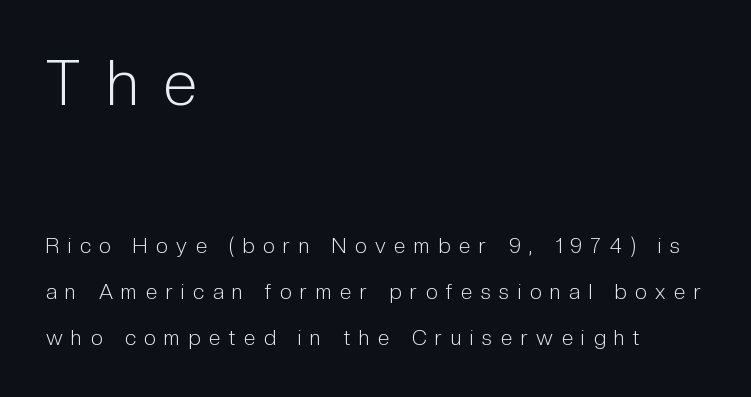
{"serif": "no", "italic": "no", "bold": "no", "weight": "light", "width": "condensed", "stroke_contrast": "low", "x_height": "medium", "monospaced": "no", "underline": "no", "align": "left", "line_spacing": "loose", "line_spacing_ratio": 2.21, "letter_spacing": "wide", "letter_spacing_em": 0.41, "larger_block": "first", "size_ratio": 2.95, "glyph_px": 62}
